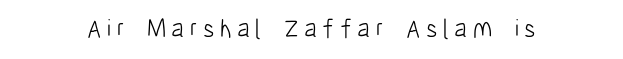
{"italic": "no", "bold": "no", "underline": "no", "letter_spacing": "wide", "letter_spacing_em": 0.21, "glyph_px": 26}
